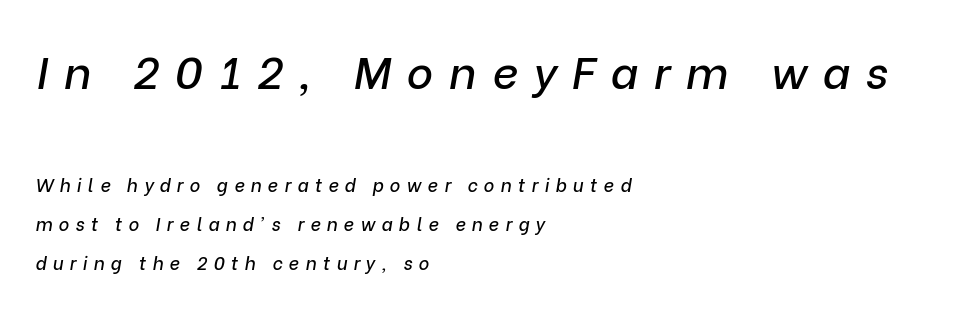
{"italic": "yes", "lean": "right", "slant_degrees": 9, "width": "normal", "stroke_contrast": "low", "x_height": "medium", "monospaced": "no", "underline": "no", "align": "left", "line_spacing": "loose", "line_spacing_ratio": 2.19, "letter_spacing": "wide", "letter_spacing_em": 0.35, "larger_block": "first", "size_ratio": 2.5, "glyph_px": 45}
